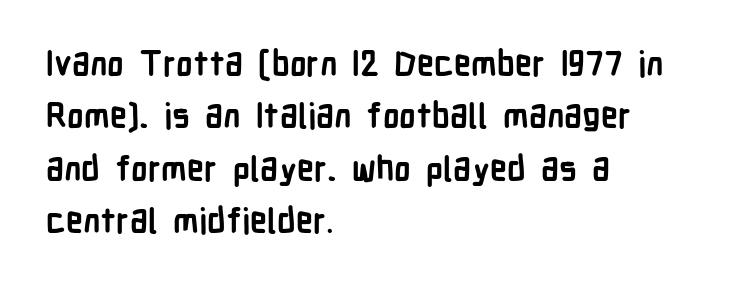
{"serif": "no", "italic": "no", "bold": "yes", "weight": "semibold", "width": "condensed", "stroke_contrast": "low", "x_height": "medium", "monospaced": "no", "underline": "no", "align": "left", "line_spacing": "normal", "line_spacing_ratio": 1.54, "letter_spacing": "normal", "letter_spacing_em": 0.0, "glyph_px": 34}
